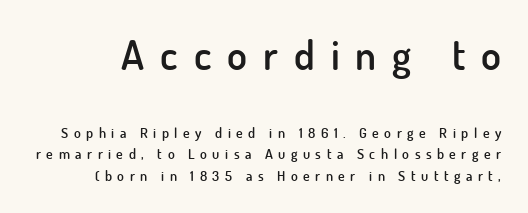
Q: Is the text bold? A: Semi-bold.
Q: Is the text italic (slanted)? A: No, it is upright.
Q: Is the typeface a serif or a sans-serif typeface? A: Sans-serif.
Q: Is the text underlined? A: No.
Q: Is the spacing between letters normal or unusually wide? A: Unusually wide.
Q: Is the spacing between lines tight, normal or loose? A: Normal.
Q: Which block of text is set in a larger size, the first (top) or the second (bottom)? A: The first (top) one.
Q: Width (condensed, normal, or wide)? A: Normal.
Q: Stroke contrast? A: Low.
Q: x-height? A: Small.
Q: Monospaced? A: No.
